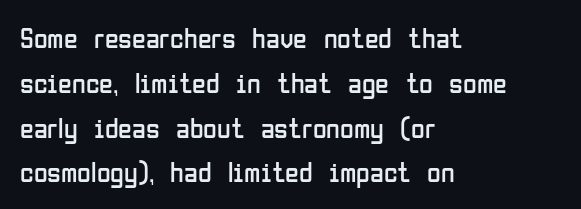
Q: Is the text bold? A: No.
Q: Is the text italic (slanted)? A: No, it is upright.
Q: Is the typeface a serif or a sans-serif typeface? A: Sans-serif.
Q: Is the text underlined? A: No.
Q: How is the paragraph aligned? A: Left-aligned.
Q: Is the spacing between letters normal or unusually wide? A: Normal.
Q: Is the spacing between lines tight, normal or loose? A: Normal.
Q: Width (condensed, normal, or wide)? A: Condensed.
Q: Stroke contrast? A: Low.
Q: x-height? A: Medium.
Q: Monospaced? A: No.
